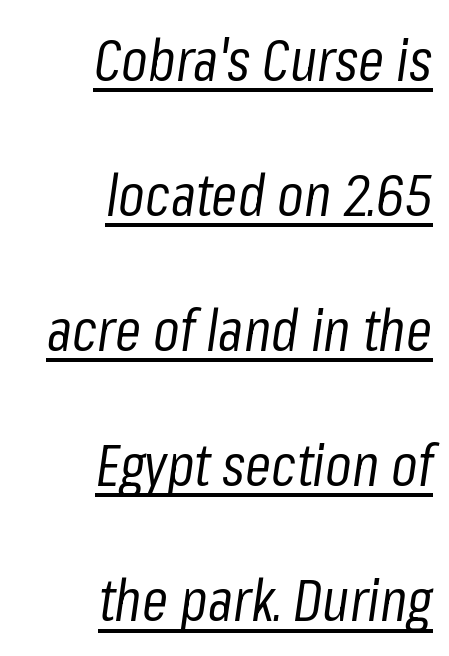
{"italic": "yes", "lean": "right", "slant_degrees": 8, "bold": "no", "weight": "regular", "width": "condensed", "stroke_contrast": "low", "x_height": "medium", "monospaced": "no", "underline": "yes", "align": "right", "line_spacing": "loose", "line_spacing_ratio": 2.29, "letter_spacing": "normal", "letter_spacing_em": 0.0, "glyph_px": 59}
